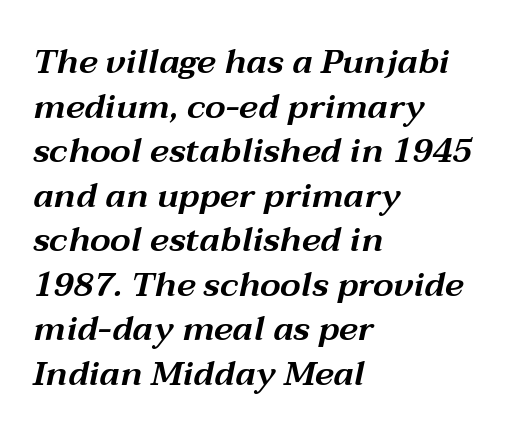
Q: Is the text italic (slanted)? A: Yes, it leans right by about 12 degrees.
Q: Is the text underlined? A: No.
Q: How is the paragraph aligned? A: Left-aligned.
Q: Is the spacing between letters normal or unusually wide? A: Normal.
Q: Is the spacing between lines tight, normal or loose? A: Normal.
Q: Width (condensed, normal, or wide)? A: Wide.
Q: Stroke contrast? A: Medium.
Q: x-height? A: Medium.
Q: Monospaced? A: No.
